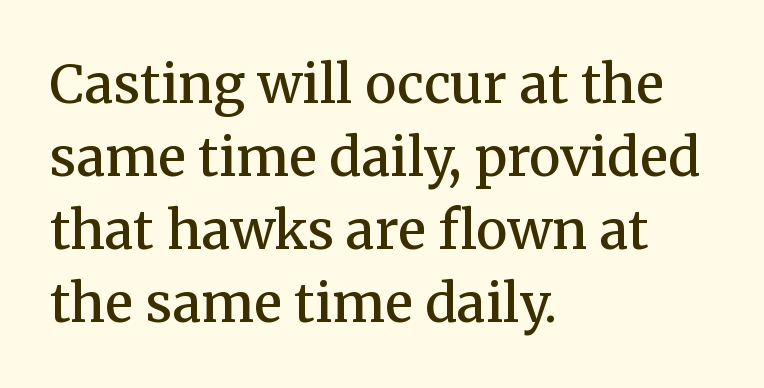
Q: Is the text bold? A: Semi-bold.
Q: Is the text italic (slanted)? A: No, it is upright.
Q: Is the typeface a serif or a sans-serif typeface? A: Serif.
Q: Is the text underlined? A: No.
Q: How is the paragraph aligned? A: Left-aligned.
Q: Is the spacing between letters normal or unusually wide? A: Normal.
Q: Is the spacing between lines tight, normal or loose? A: Normal.
Q: Width (condensed, normal, or wide)? A: Normal.
Q: Stroke contrast? A: Medium.
Q: x-height? A: Medium.
Q: Monospaced? A: No.
